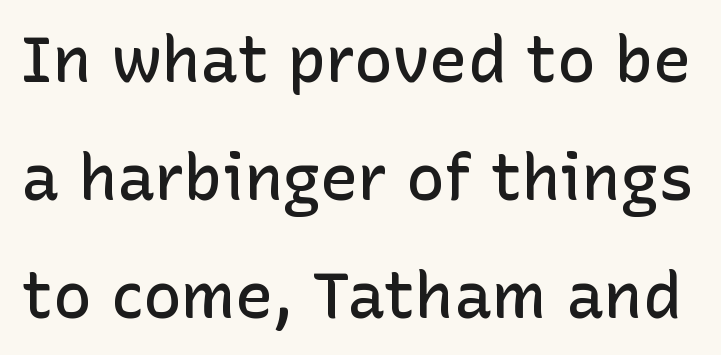
This is moderately heavy type, rendered in semibold. Each letter's strokes conclude bluntly, with no projecting serifs. Proportional: the letters do not fall into vertical columns. The font's upright variant was chosen for this text.
